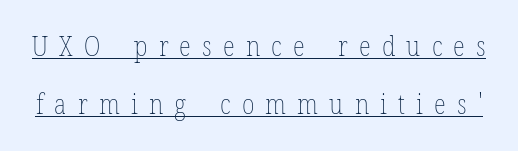
{"italic": "no", "bold": "no", "weight": "thin", "width": "condensed", "stroke_contrast": "low", "x_height": "medium", "monospaced": "no", "underline": "yes", "line_spacing": "loose", "line_spacing_ratio": 2.06, "letter_spacing": "wide", "letter_spacing_em": 0.4, "glyph_px": 28}
